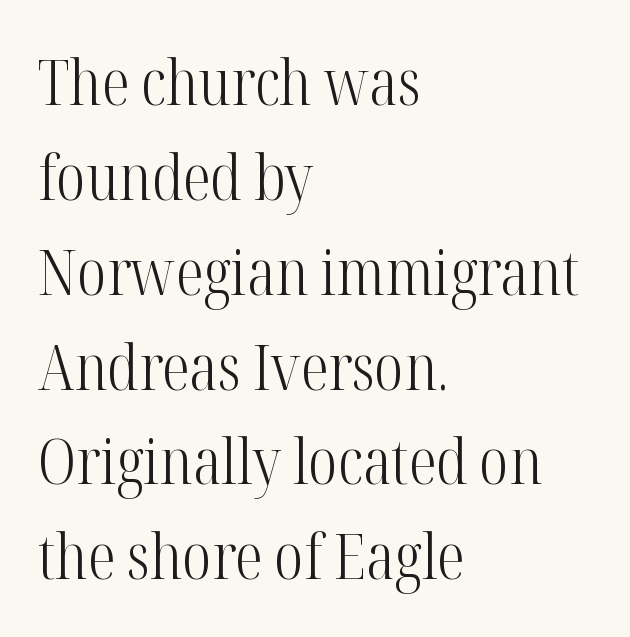
The image shows 62 px light, condensed serif type, upright; set left-aligned, normal line spacing (1.53x), normal letter spacing, not underlined; high stroke contrast and a medium x-height.
